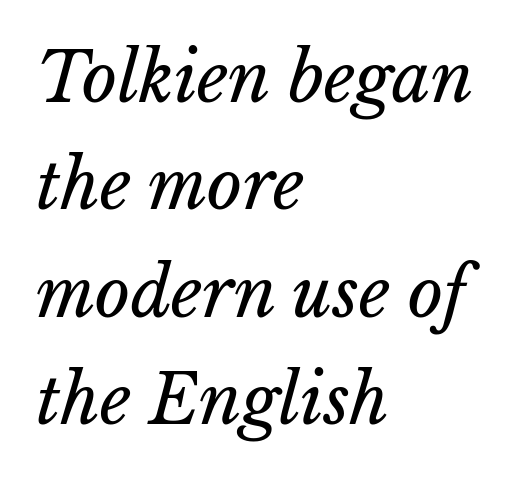
These lines sit exactly where default settings would place them. Inter-character spacing is left at the font's built-in metrics. Proportional: the letters do not fall into vertical columns. Is the type heavy? It reads as light-to-regular instead.
